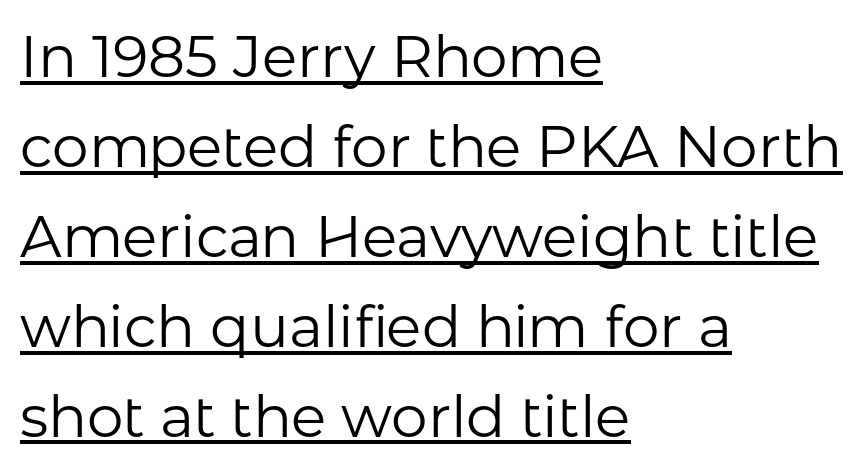
The image shows 58 px regular-weight sans-serif type, upright; set left-aligned, normal line spacing (1.55x), normal letter spacing, underlined; low stroke contrast and a medium x-height.
